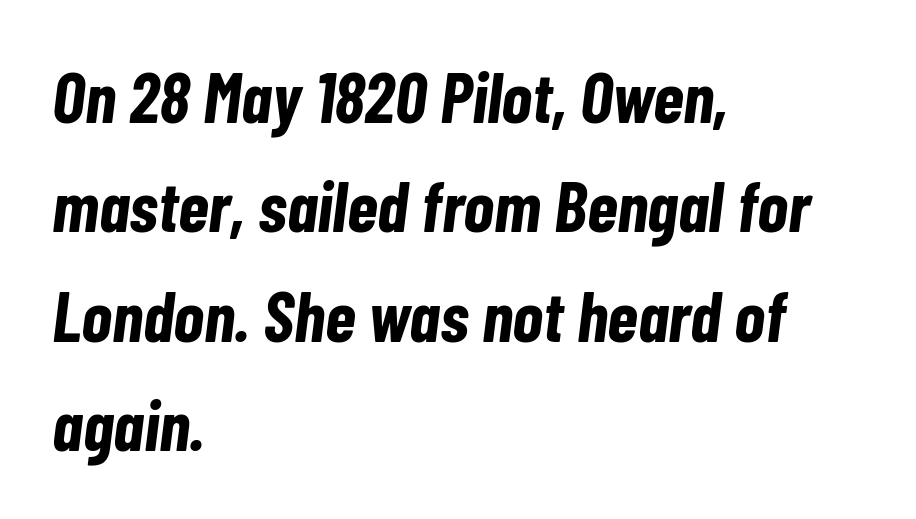
Q: Is the text bold? A: Yes.
Q: Is the text italic (slanted)? A: Yes, it leans right by about 7 degrees.
Q: Is the text underlined? A: No.
Q: How is the paragraph aligned? A: Left-aligned.
Q: Is the spacing between letters normal or unusually wide? A: Normal.
Q: Is the spacing between lines tight, normal or loose? A: Normal.
Q: Width (condensed, normal, or wide)? A: Condensed.
Q: Stroke contrast? A: Low.
Q: x-height? A: Medium.
Q: Monospaced? A: No.
